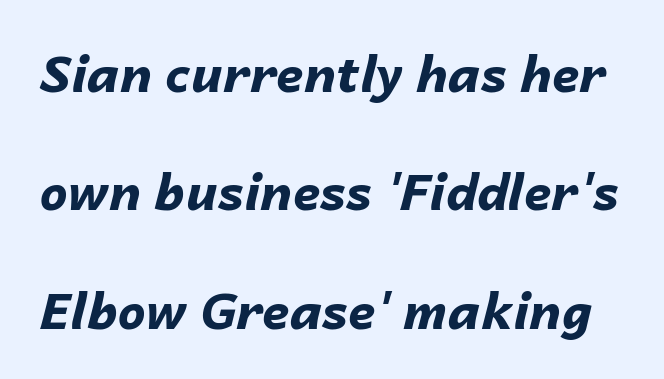
The image shows 50 px bold type, italic (leaning right); set loose line spacing (2.37x), normal letter spacing, not underlined; low stroke contrast and a medium x-height.
